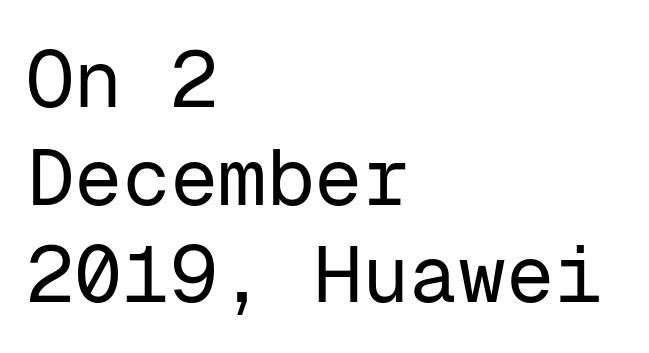
The weight would be labelled regular, book, light, or lighter still. Designer's note — italics off, roman on. Only glyphs here, with clear space below each row. A classic flush-left, rag-right setting is used for this passage. Stroke terminals: plain, sans-serif.
